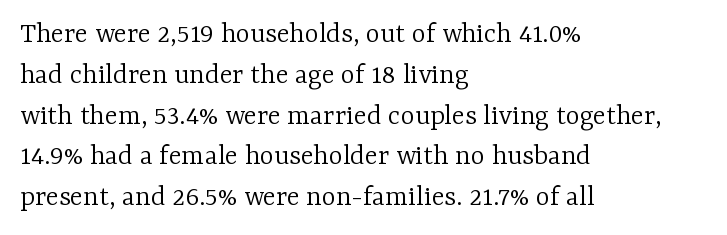
Q: Is the text bold? A: No.
Q: Is the text italic (slanted)? A: No, it is upright.
Q: Is the typeface a serif or a sans-serif typeface? A: Serif.
Q: Is the text underlined? A: No.
Q: How is the paragraph aligned? A: Left-aligned.
Q: Is the spacing between letters normal or unusually wide? A: Normal.
Q: Is the spacing between lines tight, normal or loose? A: Normal.
Q: Width (condensed, normal, or wide)? A: Normal.
Q: Stroke contrast? A: Low.
Q: x-height? A: Medium.
Q: Monospaced? A: No.
